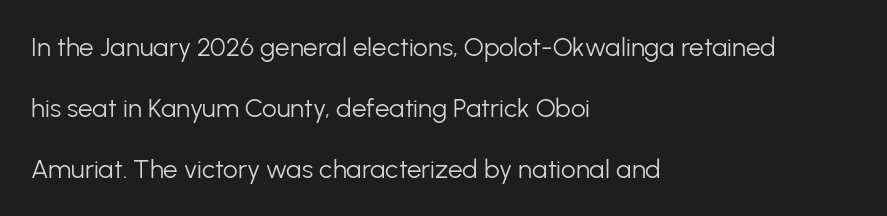
Q: Is the text bold? A: No.
Q: Is the text italic (slanted)? A: No, it is upright.
Q: Is the text underlined? A: No.
Q: How is the paragraph aligned? A: Left-aligned.
Q: Is the spacing between letters normal or unusually wide? A: Normal.
Q: Is the spacing between lines tight, normal or loose? A: Loose.
